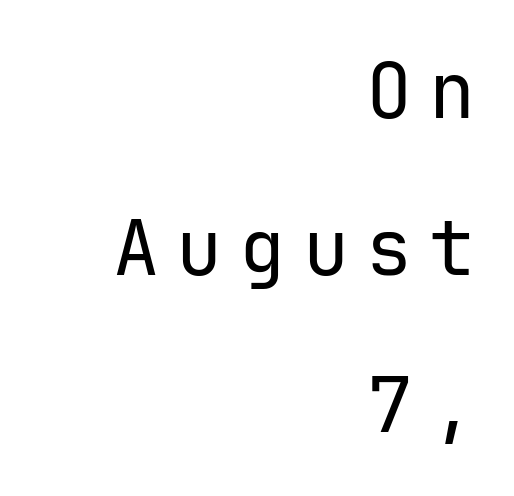
The image shows 77 px regular-weight sans-serif type, upright, monospaced; set right-aligned, loose line spacing (2.04x), unusually wide letter spacing (+0.22 em), not underlined; low stroke contrast and a medium x-height.
